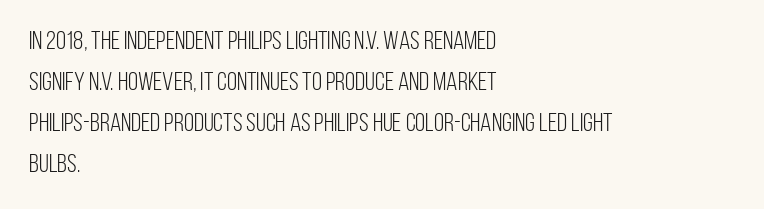
{"italic": "no", "bold": "no", "underline": "no", "align": "left", "line_spacing": "normal", "line_spacing_ratio": 1.58, "letter_spacing": "normal", "letter_spacing_em": 0.0, "glyph_px": 26}
